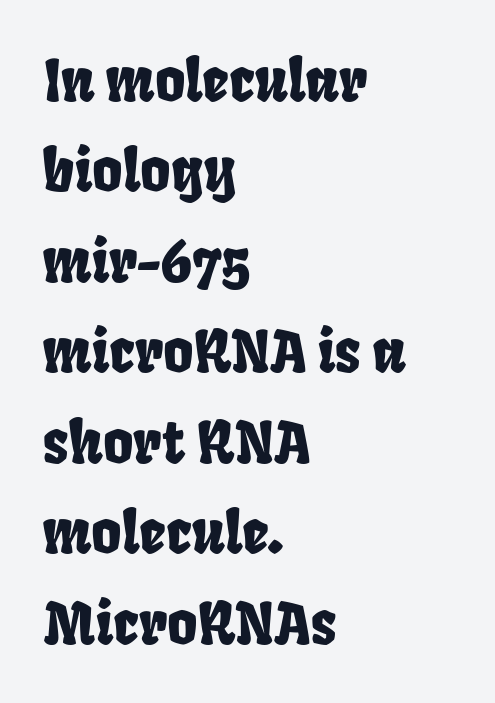
{"serif": "no", "width": "condensed", "stroke_contrast": "low", "x_height": "large", "monospaced": "no", "underline": "no", "align": "left", "line_spacing": "normal", "line_spacing_ratio": 1.56, "letter_spacing": "normal", "letter_spacing_em": 0.0, "glyph_px": 58}
